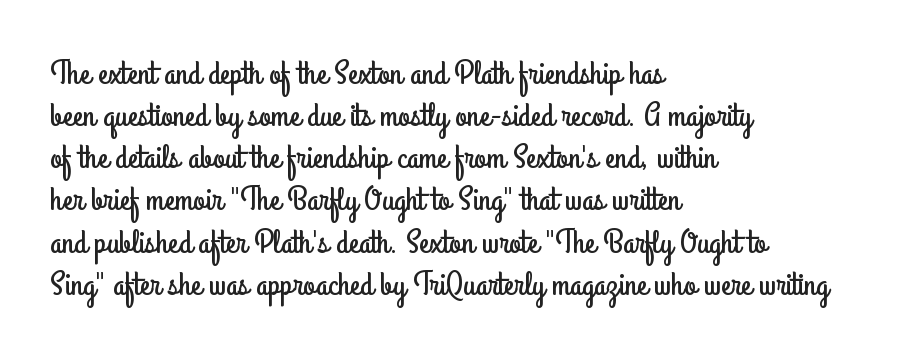
Q: Is the typeface a serif or a sans-serif typeface? A: Sans-serif.
Q: Is the text underlined? A: No.
Q: How is the paragraph aligned? A: Left-aligned.
Q: Is the spacing between letters normal or unusually wide? A: Normal.
Q: Width (condensed, normal, or wide)? A: Condensed.
Q: Stroke contrast? A: Low.
Q: x-height? A: Small.
Q: Monospaced? A: No.
